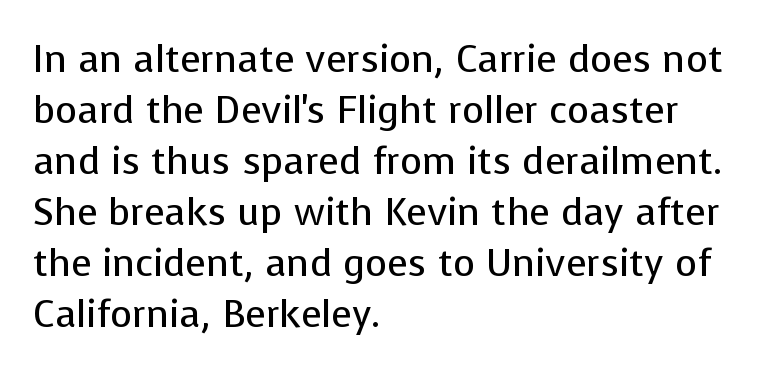
Rule under the text: the space is simply empty. Standard letterfit; no display-style spreading of the glyphs. To sum up the face: it is a sans, with no serifs. A typesetter would call this proportional, since set widths differ per character.
